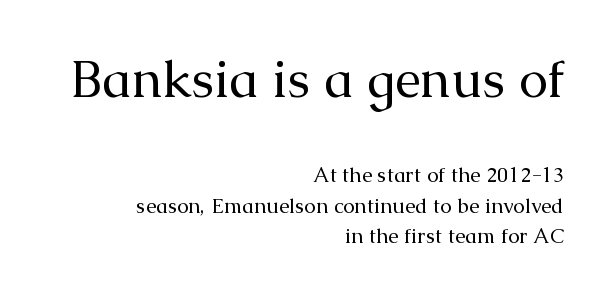
Q: Is the text bold? A: No.
Q: Is the text italic (slanted)? A: No, it is upright.
Q: Is the typeface a serif or a sans-serif typeface? A: Serif.
Q: Is the text underlined? A: No.
Q: How is the paragraph aligned? A: Right-aligned.
Q: Is the spacing between letters normal or unusually wide? A: Normal.
Q: Is the spacing between lines tight, normal or loose? A: Normal.
Q: Which block of text is set in a larger size, the first (top) or the second (bottom)? A: The first (top) one.
Q: Width (condensed, normal, or wide)? A: Normal.
Q: Stroke contrast? A: Medium.
Q: x-height? A: Medium.
Q: Monospaced? A: No.
